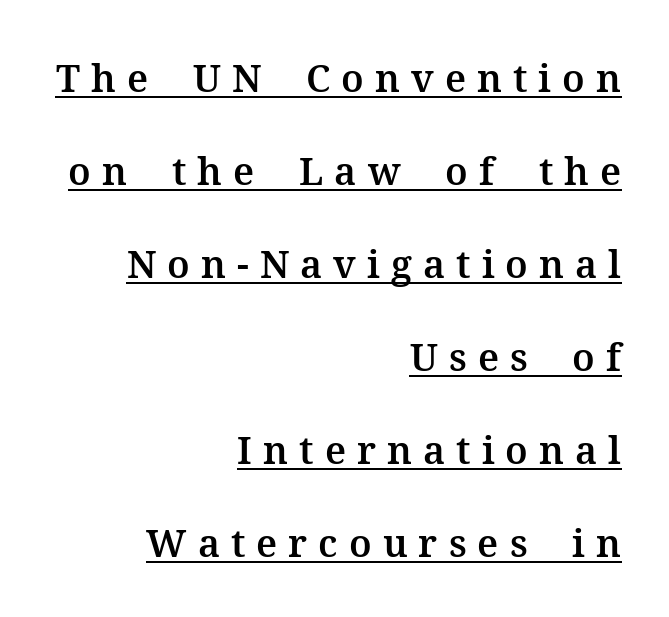
The image shows 38 px serif type, upright; set right-aligned, loose line spacing (2.45x), unusually wide letter spacing (+0.29 em), underlined; medium stroke contrast and a medium x-height.
